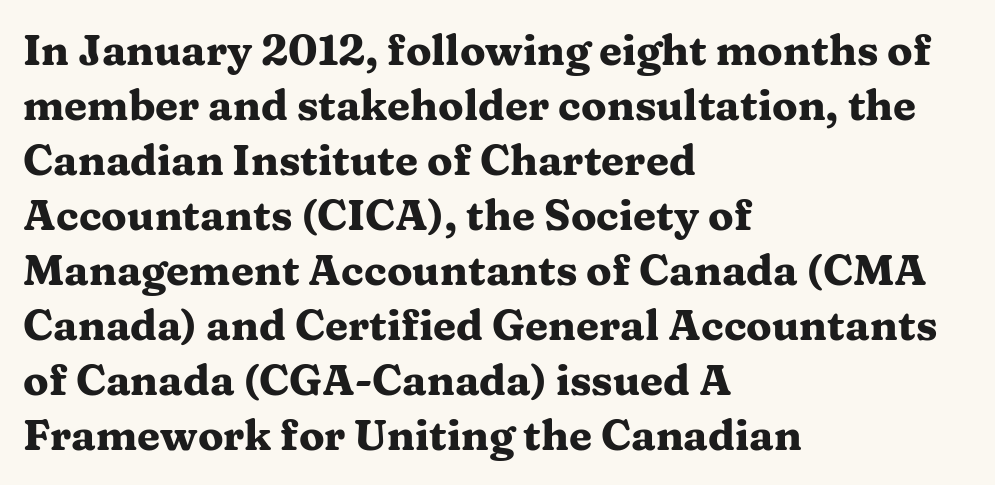
Q: Is the text bold? A: Yes.
Q: Is the text italic (slanted)? A: No, it is upright.
Q: Is the typeface a serif or a sans-serif typeface? A: Serif.
Q: Is the text underlined? A: No.
Q: How is the paragraph aligned? A: Left-aligned.
Q: Is the spacing between letters normal or unusually wide? A: Normal.
Q: Is the spacing between lines tight, normal or loose? A: Normal.
Q: Width (condensed, normal, or wide)? A: Wide.
Q: Stroke contrast? A: Medium.
Q: x-height? A: Medium.
Q: Monospaced? A: No.
